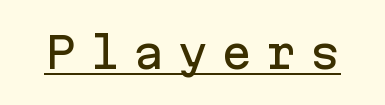
{"serif": "no", "italic": "no", "width": "normal", "stroke_contrast": "low", "x_height": "medium", "monospaced": "yes", "underline": "yes", "letter_spacing": "wide", "letter_spacing_em": 0.3, "glyph_px": 42}
